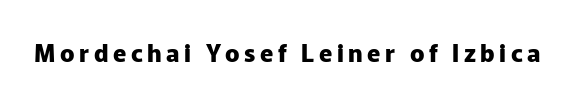
The image shows 24 px bold type, upright; set not underlined.
